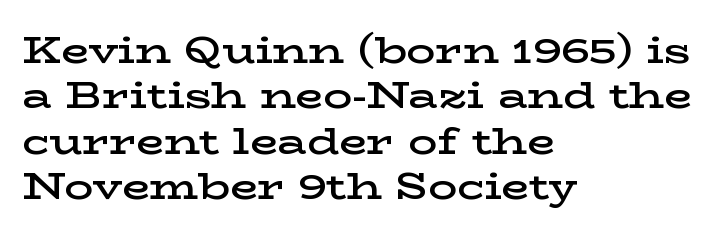
Serifs: yes, visible at the terminals of the letterforms. Each new line begins a customary step beneath the previous one. Spacing verdict: proportional, widths tailored to each character. Slightly chunky letters — semibold, I'd say, not full bold. The compositor pushed each line to the left boundary. Descenders hang freely into open space.
